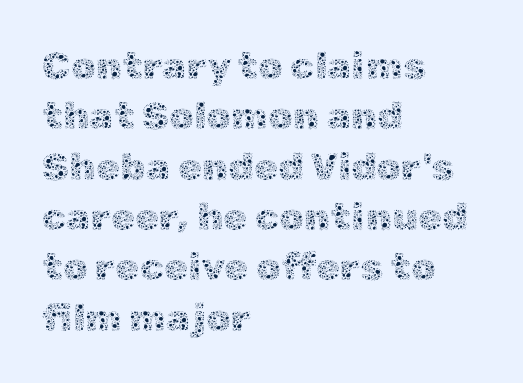
The letterforms sit shoulder to shoulder at normal distance. A typesetter would call this proportional, since set widths differ per character. The baseline area is clear. Designer's note — italics off, roman on.
